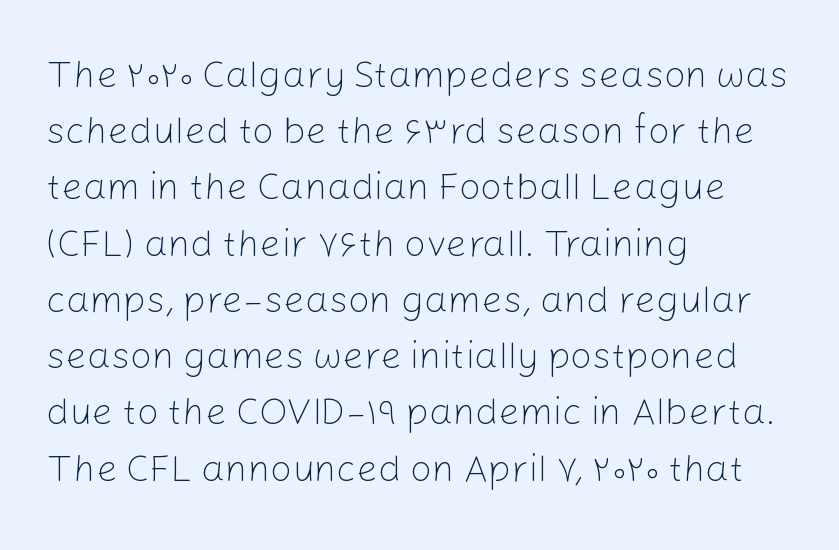
{"serif": "no", "italic": "no", "bold": "no", "weight": "light", "width": "normal", "stroke_contrast": "low", "x_height": "medium", "monospaced": "no", "underline": "no", "align": "left", "line_spacing": "normal", "line_spacing_ratio": 1.48, "letter_spacing": "normal", "letter_spacing_em": 0.0, "glyph_px": 38}
